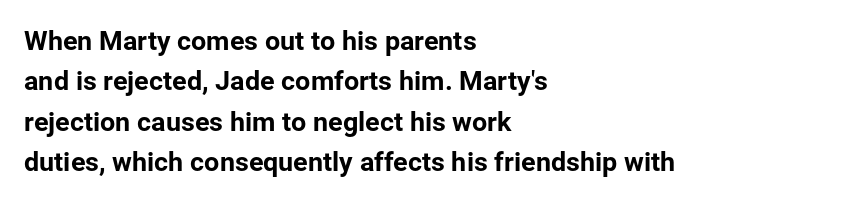
The image shows 27 px text type, upright; set left-aligned, normal line spacing (1.5x), normal letter spacing, not underlined.
